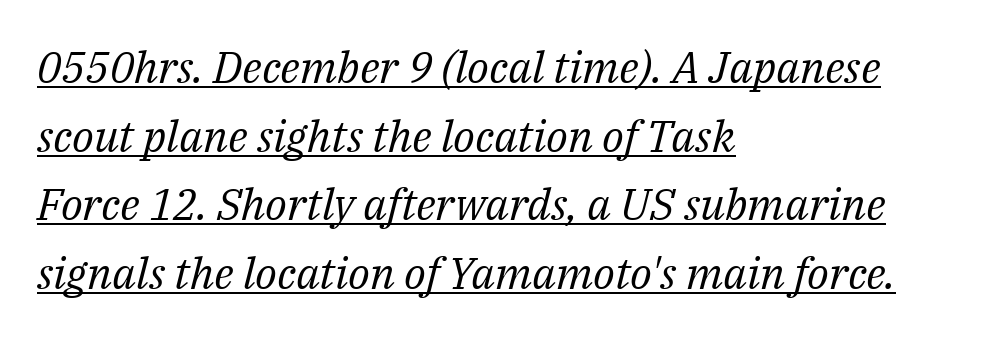
The image shows 44 px regular-weight serif type, italic (leaning right); set left-aligned, normal line spacing (1.56x), normal letter spacing, underlined; medium stroke contrast and a medium x-height.
